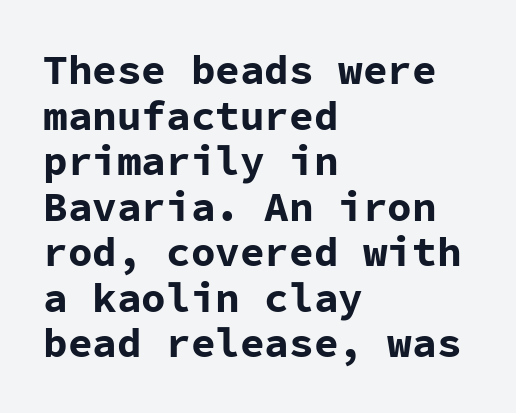
The image shows 41 px bold sans-serif type, upright, monospaced; set left-aligned, tight line spacing (1.11x), normal letter spacing, not underlined; low stroke contrast and a medium x-height.
